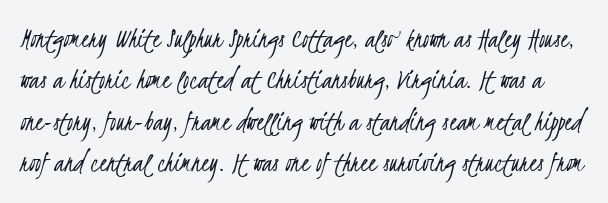
Plain, unruled lines of type. The passage shown is typed in a proportional face where columns would drift. This rendering employs a face without finishing strokes, i.e., a sans-serif. The weight would be labelled regular, book, light, or lighter still.
